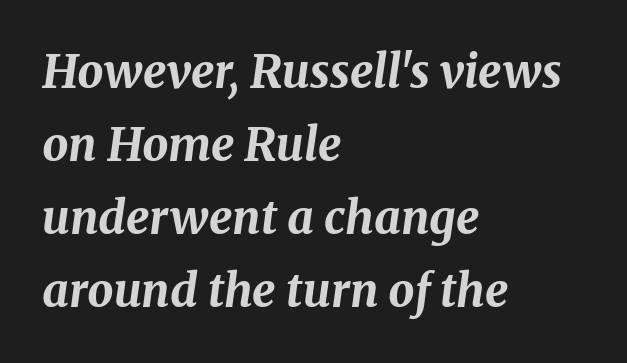
{"italic": "yes", "lean": "right", "slant_degrees": 8, "bold": "yes", "weight": "bold", "width": "normal", "stroke_contrast": "medium", "x_height": "medium", "monospaced": "no", "underline": "no", "align": "left", "line_spacing": "normal", "line_spacing_ratio": 1.59, "letter_spacing": "normal", "letter_spacing_em": 0.0, "glyph_px": 46}
